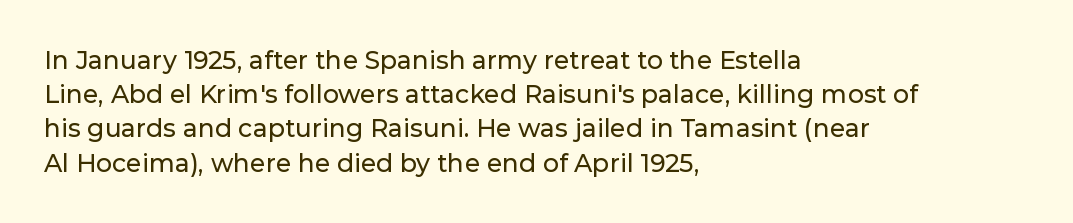
{"italic": "no", "underline": "no", "align": "left", "line_spacing": "normal", "line_spacing_ratio": 1.37, "letter_spacing": "normal", "letter_spacing_em": 0.0, "glyph_px": 25}
